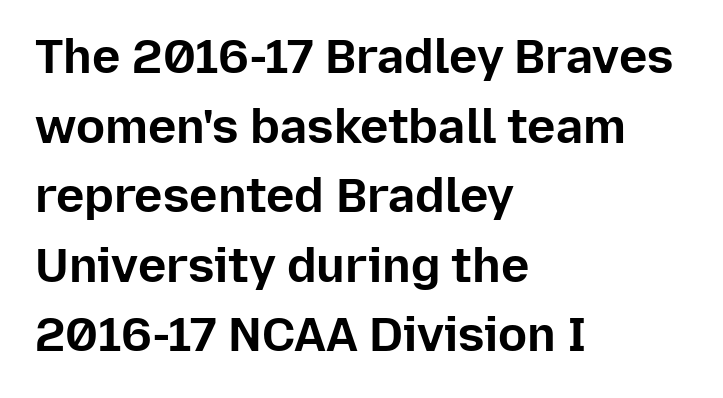
The image shows 48 px bold sans-serif type, upright; set left-aligned, normal line spacing (1.45x), normal letter spacing, not underlined; low stroke contrast and a medium x-height.
